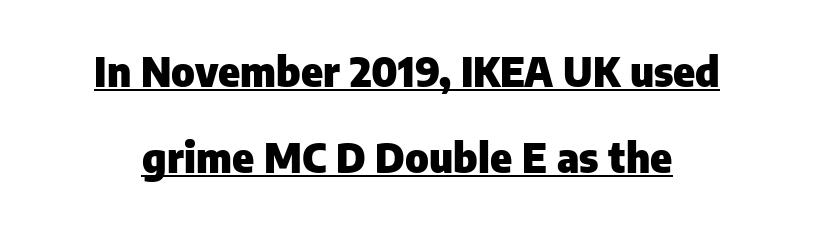
Q: Is the text bold? A: Yes.
Q: Is the text italic (slanted)? A: No, it is upright.
Q: Is the typeface a serif or a sans-serif typeface? A: Sans-serif.
Q: Is the text underlined? A: Yes.
Q: Is the spacing between letters normal or unusually wide? A: Normal.
Q: Is the spacing between lines tight, normal or loose? A: Loose.
Q: Width (condensed, normal, or wide)? A: Normal.
Q: Stroke contrast? A: Low.
Q: x-height? A: Medium.
Q: Monospaced? A: No.
